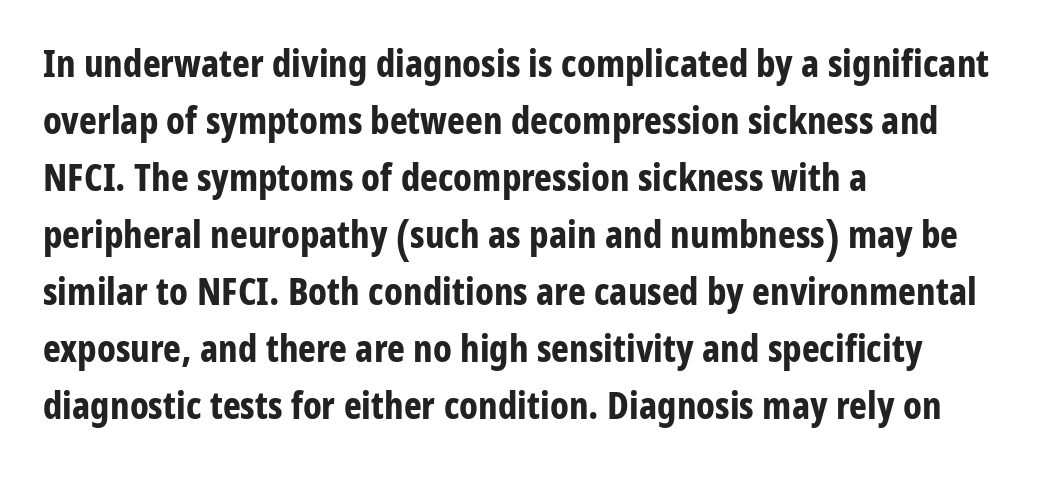
{"serif": "no", "italic": "no", "bold": "yes", "weight": "bold", "width": "condensed", "stroke_contrast": "low", "x_height": "medium", "monospaced": "no", "underline": "no", "align": "left", "line_spacing": "normal", "line_spacing_ratio": 1.5, "letter_spacing": "normal", "letter_spacing_em": 0.0, "glyph_px": 38}
